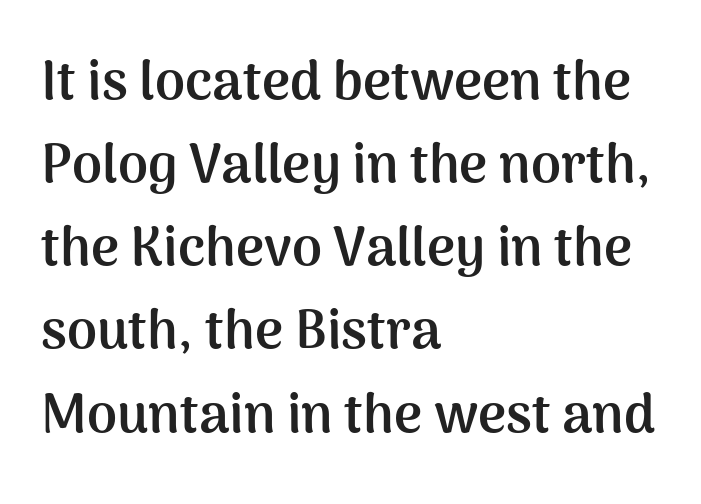
Q: Is the text bold? A: Yes.
Q: Is the text italic (slanted)? A: No, it is upright.
Q: Is the typeface a serif or a sans-serif typeface? A: Sans-serif.
Q: Is the text underlined? A: No.
Q: How is the paragraph aligned? A: Left-aligned.
Q: Is the spacing between letters normal or unusually wide? A: Normal.
Q: Is the spacing between lines tight, normal or loose? A: Normal.
Q: Width (condensed, normal, or wide)? A: Normal.
Q: Stroke contrast? A: Medium.
Q: x-height? A: Medium.
Q: Monospaced? A: No.
